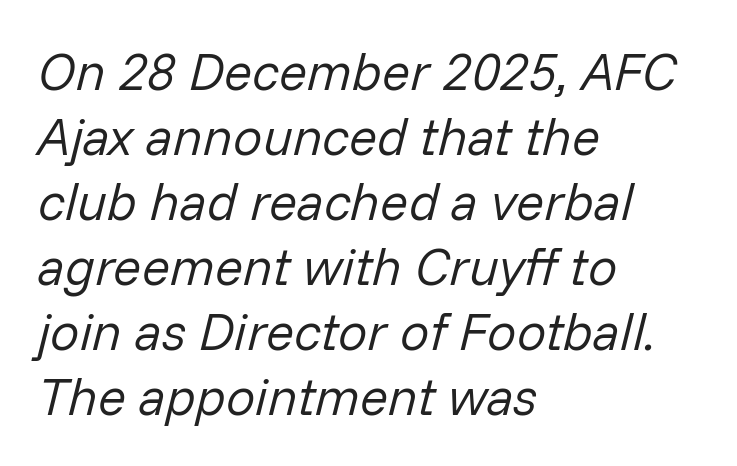
{"italic": "yes", "lean": "right", "slant_degrees": 14, "bold": "no", "weight": "regular", "width": "normal", "stroke_contrast": "low", "x_height": "medium", "monospaced": "no", "underline": "no", "align": "left", "line_spacing": "normal", "line_spacing_ratio": 1.25, "letter_spacing": "normal", "letter_spacing_em": 0.0, "glyph_px": 52}
